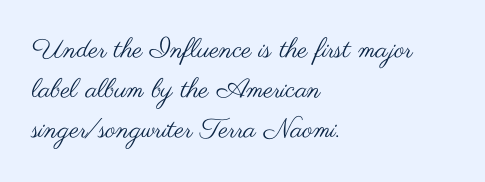
{"bold": "no", "underline": "no", "align": "left", "line_spacing": "normal", "line_spacing_ratio": 1.48, "letter_spacing": "normal", "letter_spacing_em": 0.0, "glyph_px": 27}
